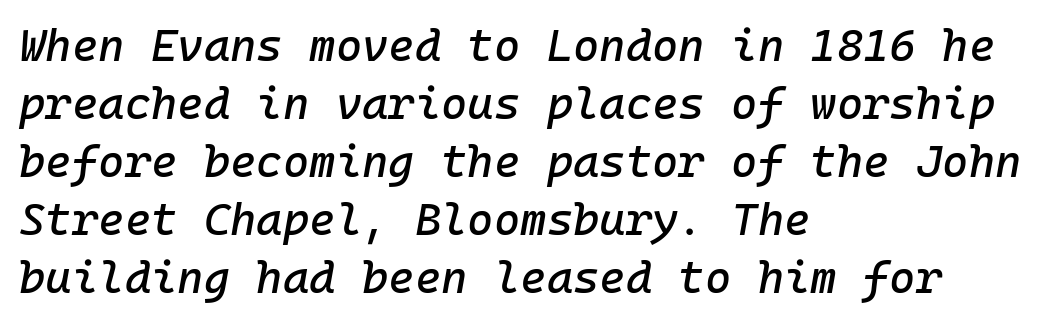
The compositor pushed each line to the left boundary. The font's italic variant was chosen for this text. No extra tracking has been applied to these lines. Honestly, there is no underline to notice here at all.
